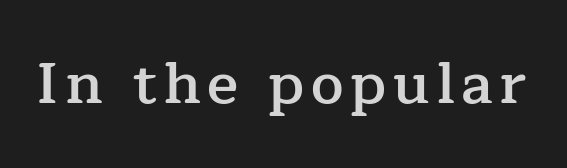
{"serif": "yes", "italic": "no", "bold": "semi", "weight": "semibold", "width": "normal", "stroke_contrast": "low", "x_height": "medium", "monospaced": "no", "underline": "no", "glyph_px": 58}
